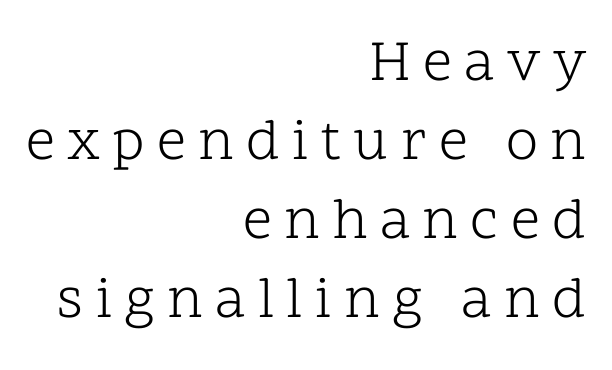
The image shows 58 px light serif type, upright; set right-aligned, normal line spacing (1.36x), unusually wide letter spacing (+0.21 em), not underlined; low stroke contrast and a medium x-height.
